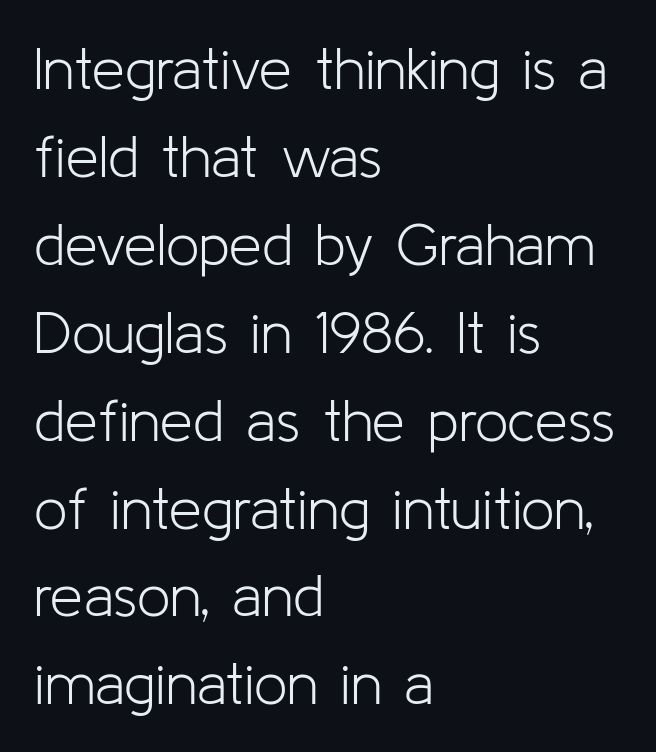
Q: Is the text bold? A: No.
Q: Is the text italic (slanted)? A: No, it is upright.
Q: Is the typeface a serif or a sans-serif typeface? A: Sans-serif.
Q: Is the text underlined? A: No.
Q: How is the paragraph aligned? A: Left-aligned.
Q: Is the spacing between letters normal or unusually wide? A: Normal.
Q: Is the spacing between lines tight, normal or loose? A: Normal.
Q: Width (condensed, normal, or wide)? A: Normal.
Q: Stroke contrast? A: Low.
Q: x-height? A: Medium.
Q: Monospaced? A: No.
